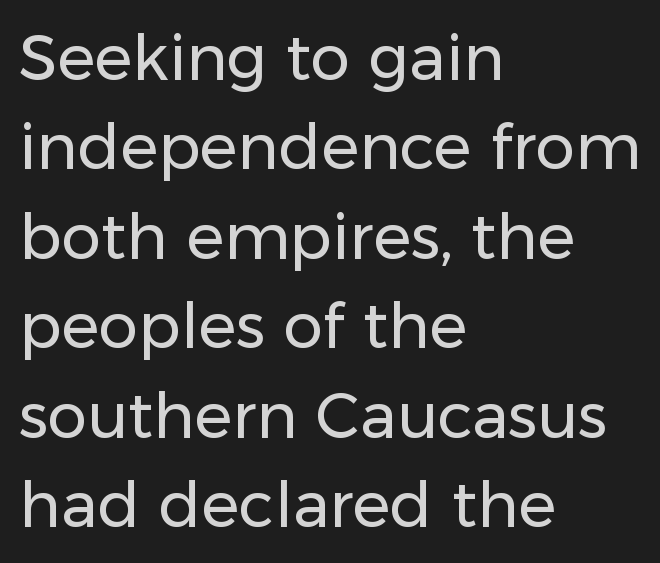
Q: Is the text bold? A: No.
Q: Is the text italic (slanted)? A: No, it is upright.
Q: Is the typeface a serif or a sans-serif typeface? A: Sans-serif.
Q: Is the text underlined? A: No.
Q: How is the paragraph aligned? A: Left-aligned.
Q: Is the spacing between letters normal or unusually wide? A: Normal.
Q: Is the spacing between lines tight, normal or loose? A: Normal.
Q: Width (condensed, normal, or wide)? A: Normal.
Q: Stroke contrast? A: Low.
Q: x-height? A: Medium.
Q: Monospaced? A: No.
